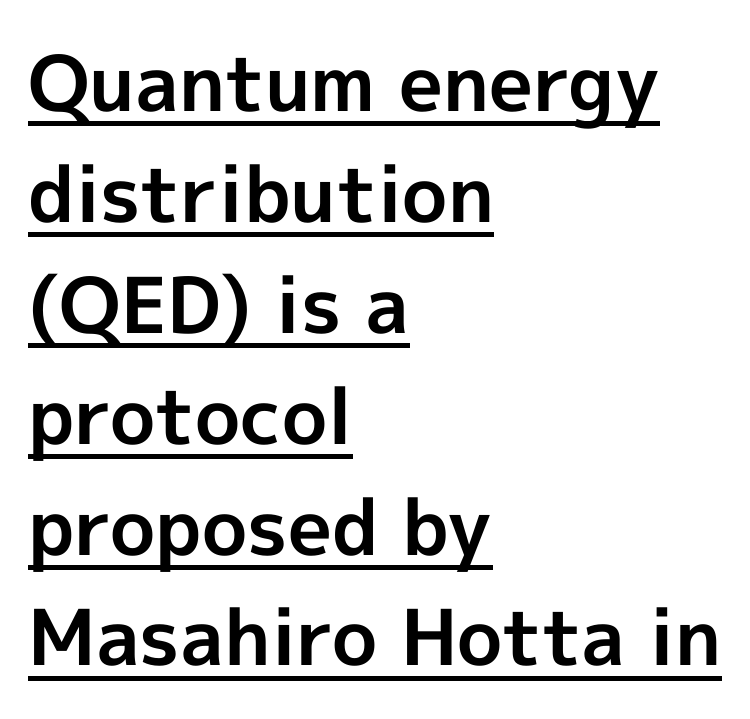
{"serif": "no", "italic": "no", "bold": "yes", "weight": "bold", "width": "normal", "x_height": "medium", "monospaced": "no", "underline": "yes", "align": "left", "line_spacing": "normal", "line_spacing_ratio": 1.44, "letter_spacing": "normal", "letter_spacing_em": 0.0, "glyph_px": 77}
